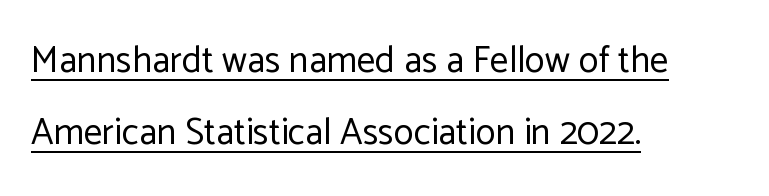
The image shows 37 px regular-weight sans-serif type, upright; set left-aligned, loose line spacing (1.95x), normal letter spacing, underlined; low stroke contrast and a medium x-height.
